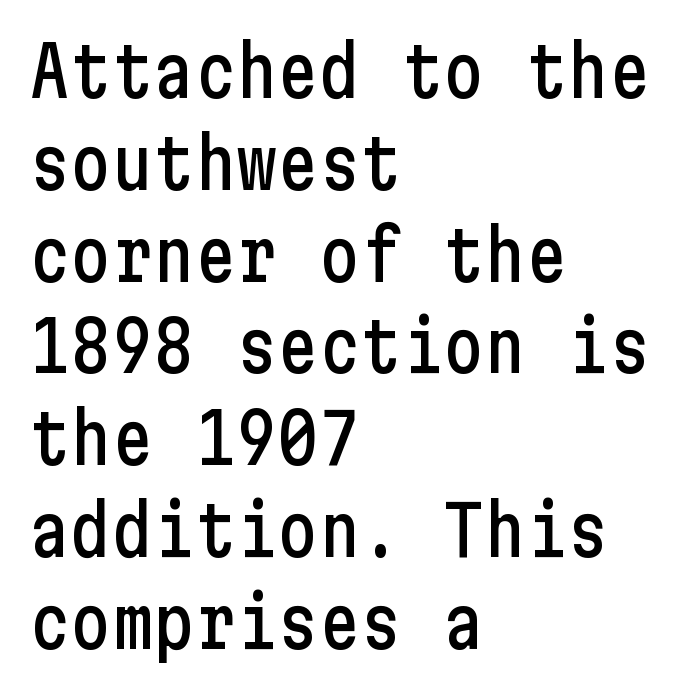
In terms of posture, this sample is upright. Observe the ordinary spacing: letters are neighbours, not strangers. Does the type have serifs? No, each stem ends abruptly. The rows are spaced the way most documents space them. The passage is arranged the way most books set body copy — flush left.
